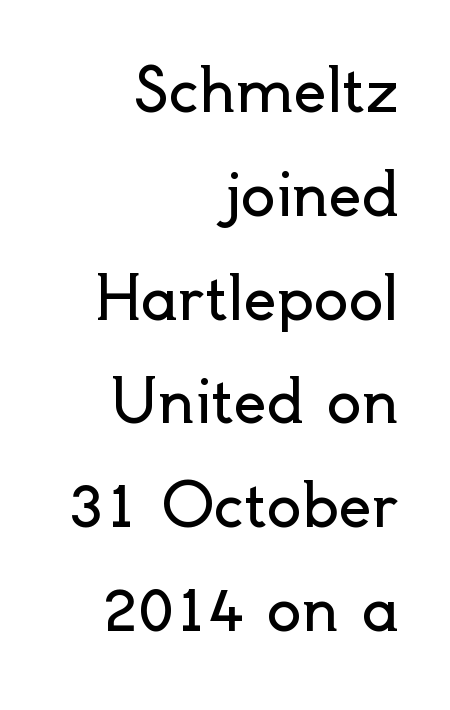
{"serif": "no", "italic": "no", "bold": "no", "weight": "regular", "width": "normal", "x_height": "small", "monospaced": "no", "underline": "no", "align": "right", "line_spacing_ratio": 1.79, "letter_spacing": "normal", "letter_spacing_em": 0.0, "glyph_px": 58}
